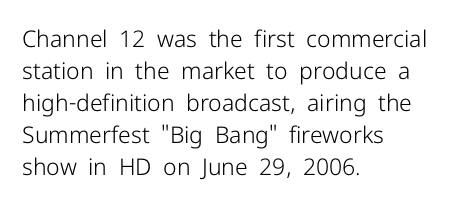
Q: Is the text bold? A: No.
Q: Is the text italic (slanted)? A: No, it is upright.
Q: Is the text underlined? A: No.
Q: How is the paragraph aligned? A: Left-aligned.
Q: Is the spacing between letters normal or unusually wide? A: Normal.
Q: Is the spacing between lines tight, normal or loose? A: Normal.
